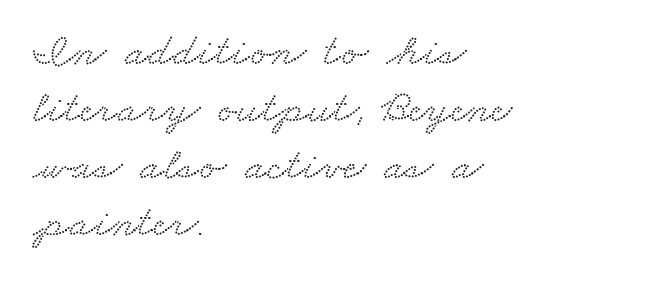
The image shows 46 px wide serif type; set left-aligned, line spacing 1.24x, normal letter spacing, not underlined; low stroke contrast and a small x-height.
